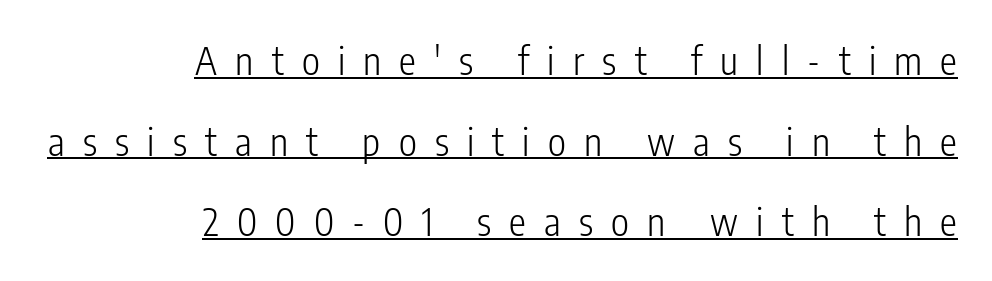
{"serif": "no", "italic": "no", "bold": "no", "weight": "light", "width": "condensed", "stroke_contrast": "low", "x_height": "medium", "monospaced": "no", "underline": "yes", "align": "right", "line_spacing": "loose", "line_spacing_ratio": 2.12, "letter_spacing": "wide", "letter_spacing_em": 0.48, "glyph_px": 38}
